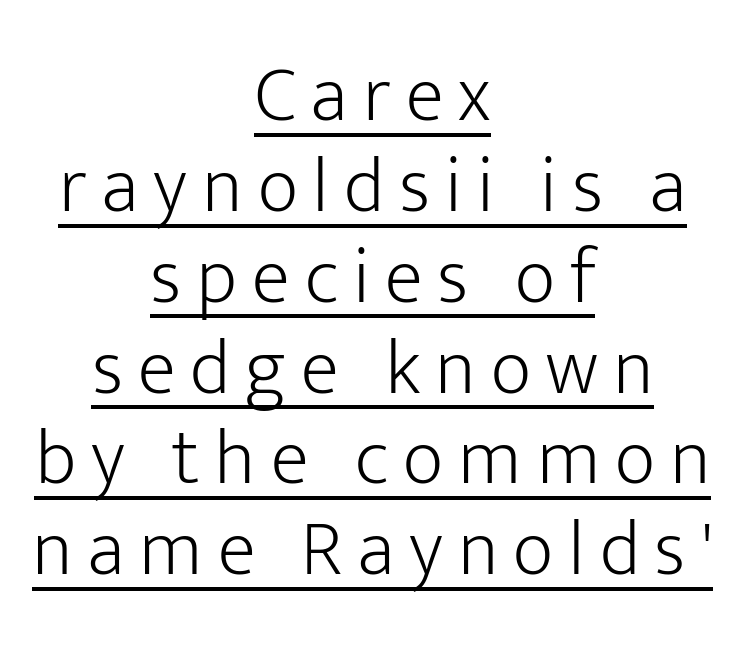
The image shows 79 px light sans-serif type, upright; set centered, tight line spacing (1.15x), underlined; low stroke contrast and a medium x-height.
